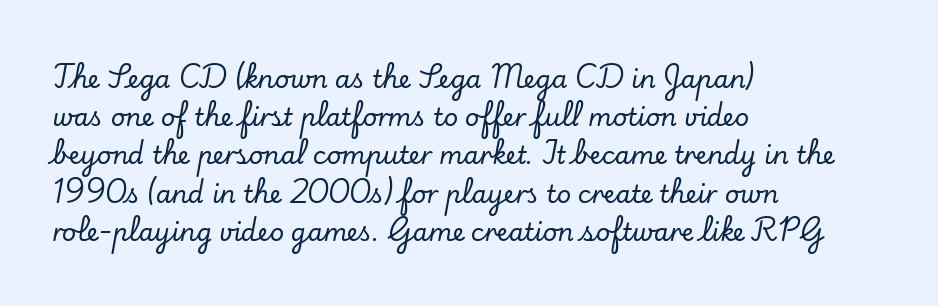
{"underline": "no", "align": "left", "line_spacing": "normal", "line_spacing_ratio": 1.53, "letter_spacing": "normal", "letter_spacing_em": 0.0, "glyph_px": 25}
